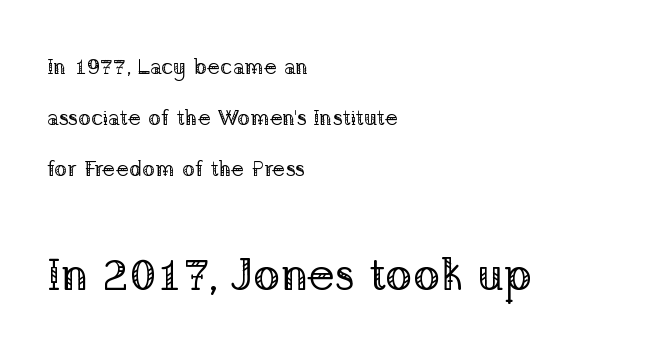
The image shows 45 px regular-weight serif type, upright; set left-aligned, loose line spacing (2.32x), normal letter spacing, not underlined; the second (bottom) block is 2.05x larger; low stroke contrast and a medium x-height.
